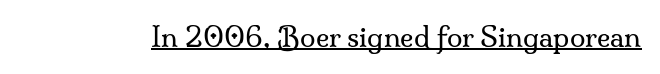
{"serif": "yes", "italic": "no", "bold": "no", "weight": "regular", "width": "normal", "stroke_contrast": "medium", "x_height": "small", "monospaced": "no", "underline": "yes", "letter_spacing": "normal", "letter_spacing_em": 0.0, "glyph_px": 28}
